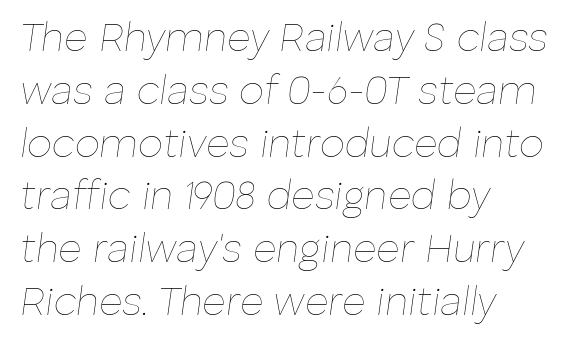
The image shows 40 px thin type, italic (leaning right); set left-aligned, normal line spacing (1.32x), normal letter spacing, not underlined; low stroke contrast and a medium x-height.
